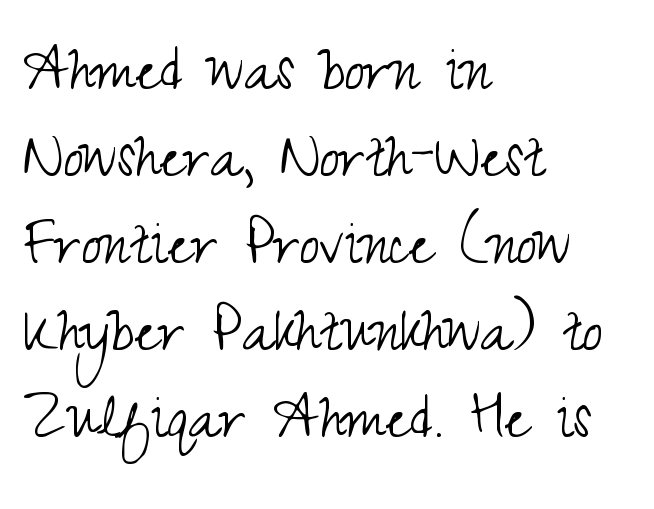
{"serif": "no", "italic": "no", "bold": "no", "weight": "light", "width": "condensed", "stroke_contrast": "medium", "x_height": "small", "monospaced": "no", "underline": "no", "align": "left", "line_spacing_ratio": 1.21, "letter_spacing": "normal", "letter_spacing_em": 0.0, "glyph_px": 72}
